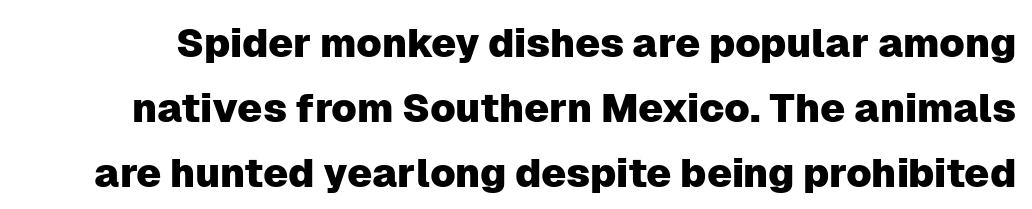
{"serif": "no", "italic": "no", "width": "normal", "stroke_contrast": "low", "x_height": "medium", "monospaced": "no", "underline": "no", "line_spacing": "normal", "line_spacing_ratio": 1.62, "letter_spacing": "normal", "letter_spacing_em": 0.0, "glyph_px": 40}
